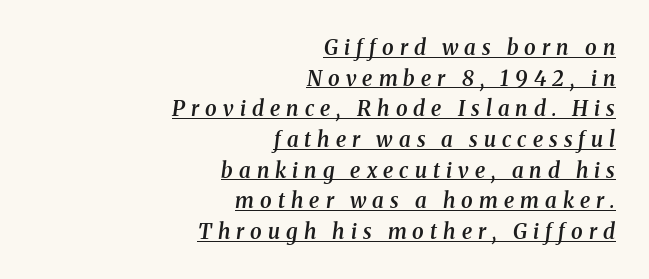
{"italic": "yes", "lean": "right", "slant_degrees": 8, "bold": "semi", "underline": "yes", "align": "right", "line_spacing": "normal", "line_spacing_ratio": 1.46, "letter_spacing": "wide", "letter_spacing_em": 0.29, "glyph_px": 21}
